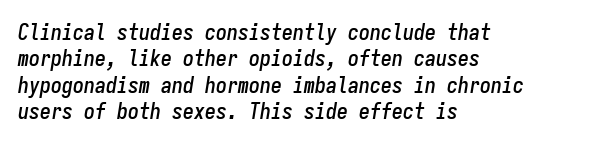
The image shows 22 px text type, italic (leaning right); set left-aligned, line spacing 1.2x, normal letter spacing, not underlined.
